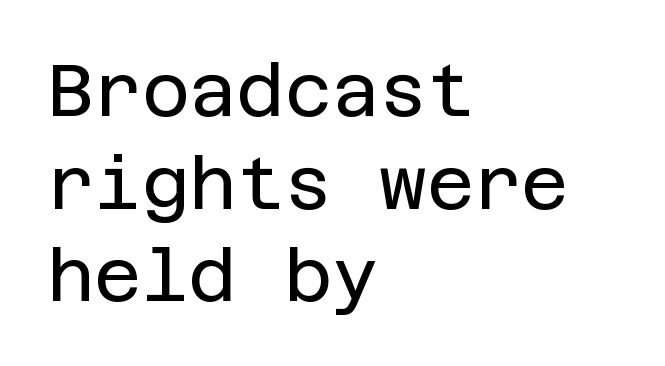
Nope, not italic — everything's standing straight. Left-aligned paragraph, ragged on the right. Line spacing here is normal. Just letters on the line, the space beneath them empty.
